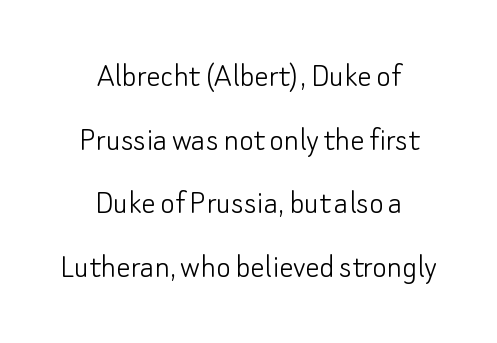
The image shows 35 px light sans-serif type, upright; set centered, line spacing 1.82x, normal letter spacing, not underlined; low stroke contrast and a small x-height.
